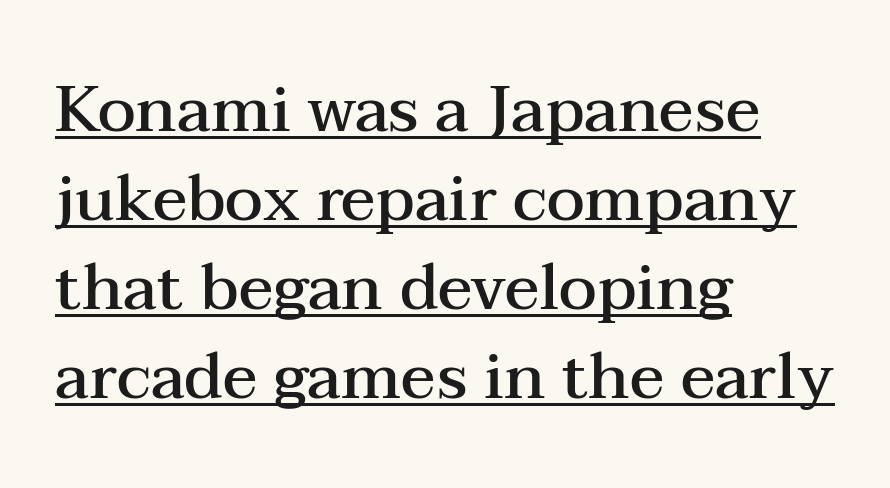
The image shows 64 px semibold, wide serif type, upright; set left-aligned, normal line spacing (1.39x), normal letter spacing, underlined; medium stroke contrast and a medium x-height.
